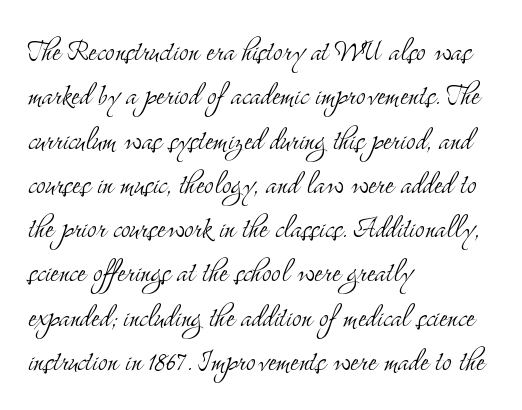
{"serif": "yes", "bold": "no", "weight": "light", "width": "condensed", "stroke_contrast": "medium", "x_height": "small", "monospaced": "no", "underline": "no", "align": "left", "line_spacing_ratio": 1.23, "letter_spacing": "normal", "letter_spacing_em": 0.0, "glyph_px": 36}
